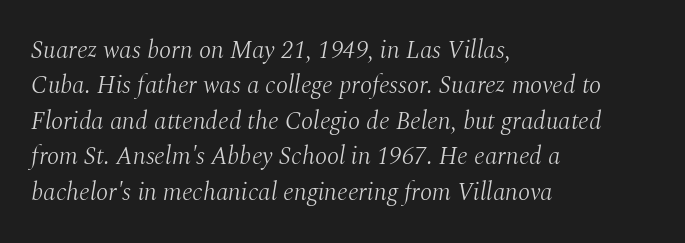
The image shows 25 px text type, italic (leaning right); set left-aligned, normal line spacing (1.42x), normal letter spacing, not underlined.
